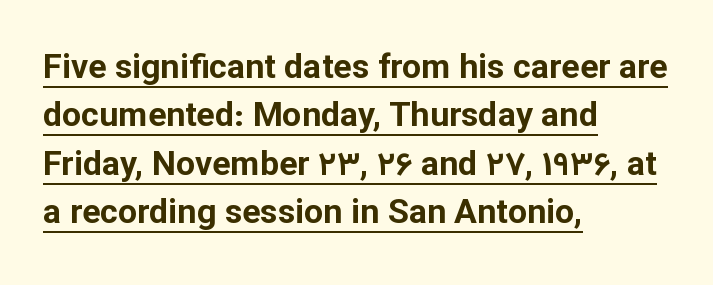
{"serif": "no", "italic": "no", "bold": "yes", "weight": "bold", "width": "normal", "stroke_contrast": "low", "x_height": "medium", "monospaced": "no", "underline": "yes", "align": "left", "line_spacing": "normal", "line_spacing_ratio": 1.42, "letter_spacing": "normal", "letter_spacing_em": 0.0, "glyph_px": 34}
